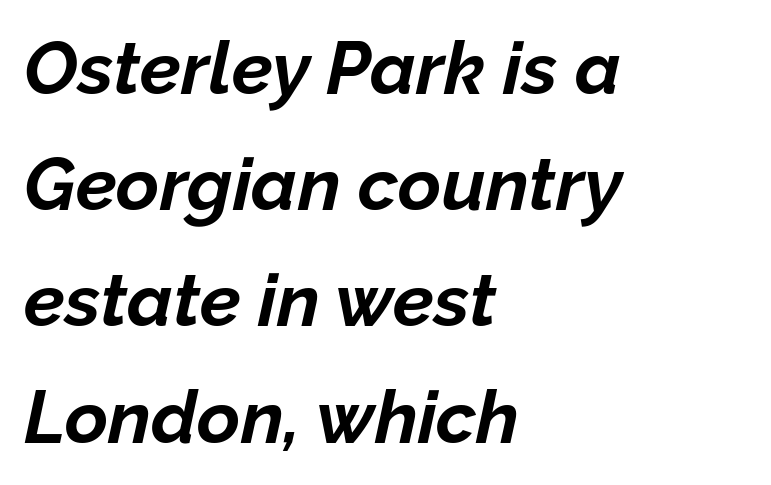
{"italic": "yes", "lean": "right", "slant_degrees": 12, "bold": "yes", "weight": "bold", "width": "normal", "stroke_contrast": "low", "x_height": "medium", "monospaced": "no", "underline": "no", "align": "left", "line_spacing": "normal", "line_spacing_ratio": 1.57, "letter_spacing": "normal", "letter_spacing_em": 0.0, "glyph_px": 74}
